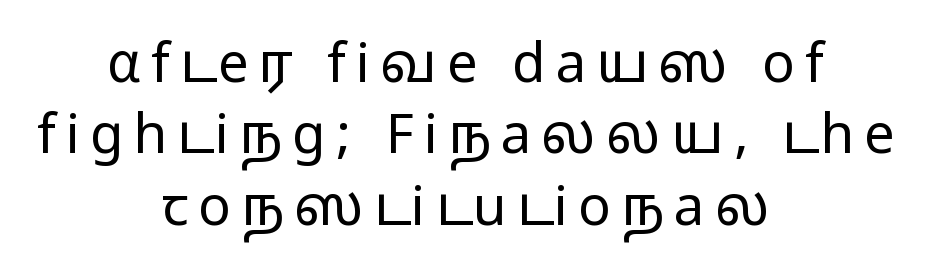
Q: Is the text bold? A: No.
Q: Is the text italic (slanted)? A: No, it is upright.
Q: Is the typeface a serif or a sans-serif typeface? A: Sans-serif.
Q: Is the text underlined? A: No.
Q: How is the paragraph aligned? A: Centered.
Q: Is the spacing between lines tight, normal or loose? A: Normal.
Q: Width (condensed, normal, or wide)? A: Wide.
Q: Stroke contrast? A: Low.
Q: x-height? A: Medium.
Q: Monospaced? A: No.
